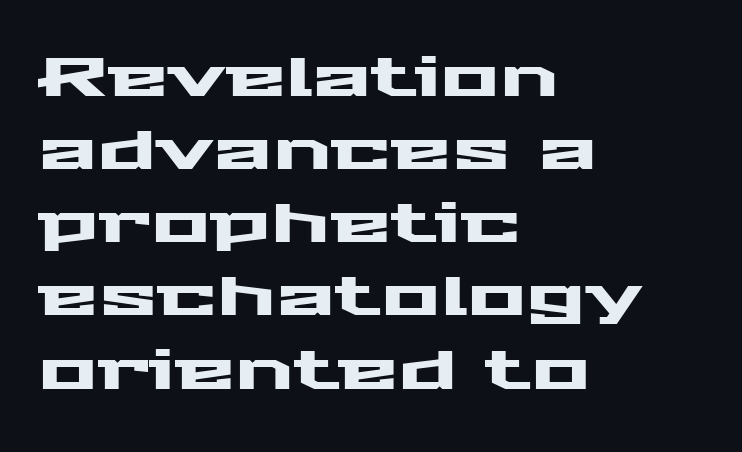
Q: Is the text italic (slanted)? A: No, it is upright.
Q: Is the typeface a serif or a sans-serif typeface? A: Sans-serif.
Q: Is the text underlined? A: No.
Q: How is the paragraph aligned? A: Left-aligned.
Q: Is the spacing between letters normal or unusually wide? A: Normal.
Q: Is the spacing between lines tight, normal or loose? A: Normal.
Q: Width (condensed, normal, or wide)? A: Wide.
Q: Stroke contrast? A: Medium.
Q: x-height? A: Medium.
Q: Monospaced? A: No.
